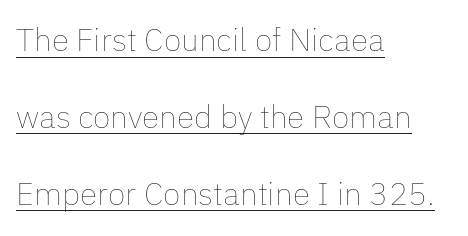
A typesetter would call this proportional, since set widths differ per character. Notice how the passage keeps a crisp vertical edge on the left only. Ink coverage per letter is moderate at most. Compared with typical body copy, the letter spacing here is the same. A typesetter would call this leading open, well beyond the default. These lines were composed using upright roman letters.
